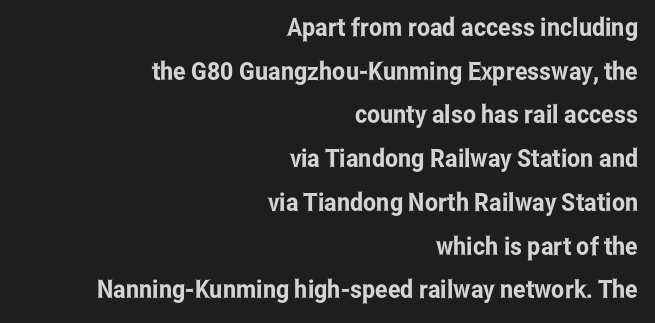
{"italic": "no", "underline": "no", "align": "right", "line_spacing_ratio": 1.75, "letter_spacing": "normal", "letter_spacing_em": 0.0, "glyph_px": 25}
